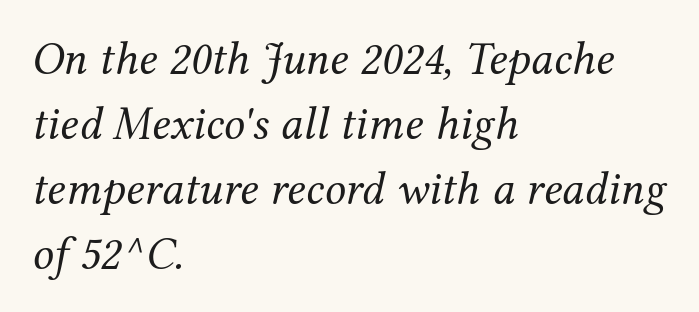
Q: Is the text bold? A: No.
Q: Is the text italic (slanted)? A: Yes, it leans right by about 12 degrees.
Q: Is the typeface a serif or a sans-serif typeface? A: Serif.
Q: Is the text underlined? A: No.
Q: How is the paragraph aligned? A: Left-aligned.
Q: Is the spacing between letters normal or unusually wide? A: Normal.
Q: Is the spacing between lines tight, normal or loose? A: Normal.
Q: Width (condensed, normal, or wide)? A: Normal.
Q: Stroke contrast? A: Medium.
Q: x-height? A: Medium.
Q: Monospaced? A: No.
